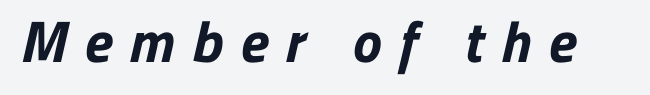
What weight is shown? A full bold with thick strokes. Character widths vary here, with narrow letters taking less room than wide ones. A clean baseline with only descenders dipping below it. Look at the bottom of the vertical strokes: they stop flat, with no serifs. These lines have a slow, spaced-out rhythm from letter to letter.
